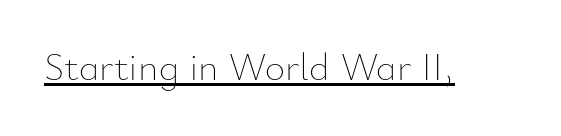
Q: Is the text bold? A: No.
Q: Is the text italic (slanted)? A: No, it is upright.
Q: Is the text underlined? A: Yes.
Q: Is the spacing between letters normal or unusually wide? A: Normal.
Q: Width (condensed, normal, or wide)? A: Normal.
Q: Stroke contrast? A: Low.
Q: x-height? A: Small.
Q: Monospaced? A: No.
